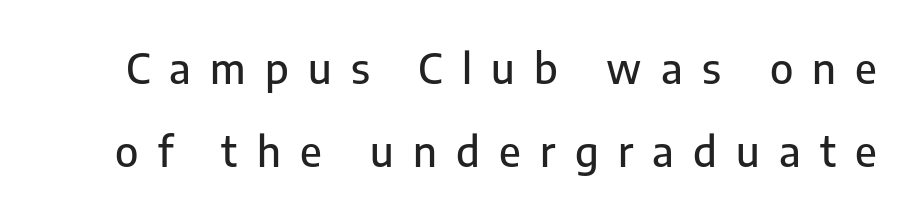
How are the letters spaced? Widely, with obvious added tracking. If you measured baseline to baseline, you'd find a long distance. The face used here is proportionally spaced, like ordinary book or web type. Is this a sans? Yes — the strokes have no serifs. Each row of text sits above clean, open space.
